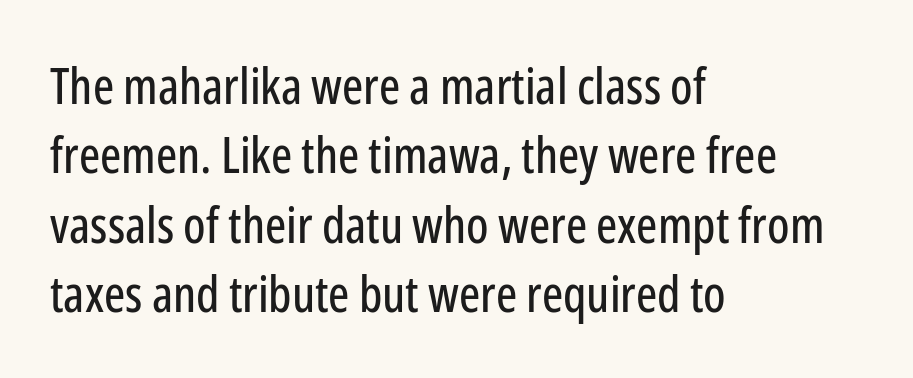
The image shows 50 px condensed sans-serif type, upright; set left-aligned, normal line spacing (1.39x), normal letter spacing, not underlined; low stroke contrast and a medium x-height.
